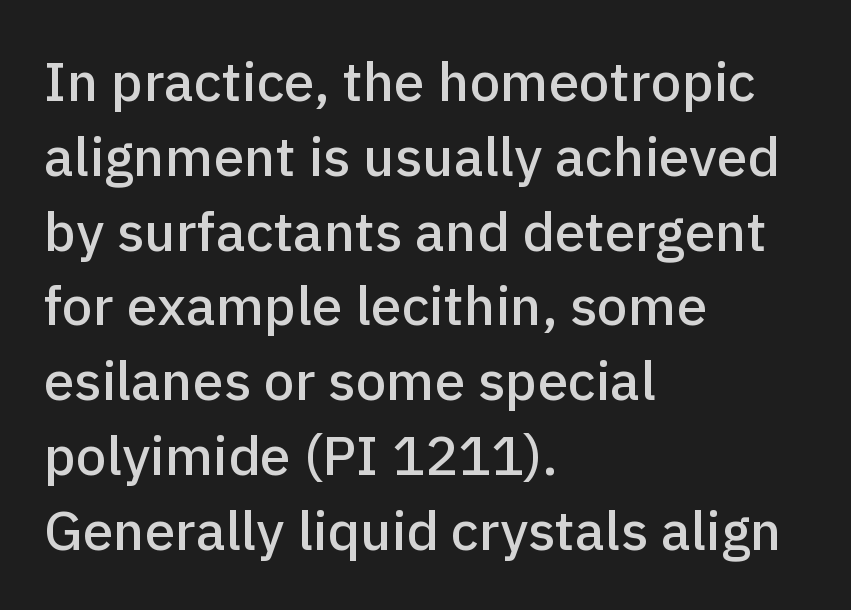
{"serif": "no", "italic": "no", "width": "normal", "stroke_contrast": "low", "x_height": "medium", "monospaced": "no", "underline": "no", "align": "left", "line_spacing": "normal", "line_spacing_ratio": 1.36, "letter_spacing": "normal", "letter_spacing_em": 0.0, "glyph_px": 55}
